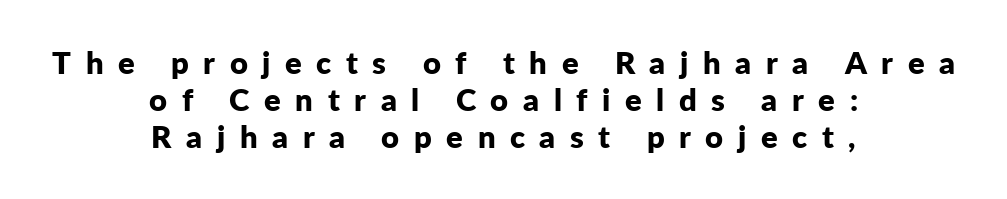
The image shows 31 px bold sans-serif type, upright; set centered, line spacing 1.2x, unusually wide letter spacing (+0.47 em), not underlined; low stroke contrast and a medium x-height.
